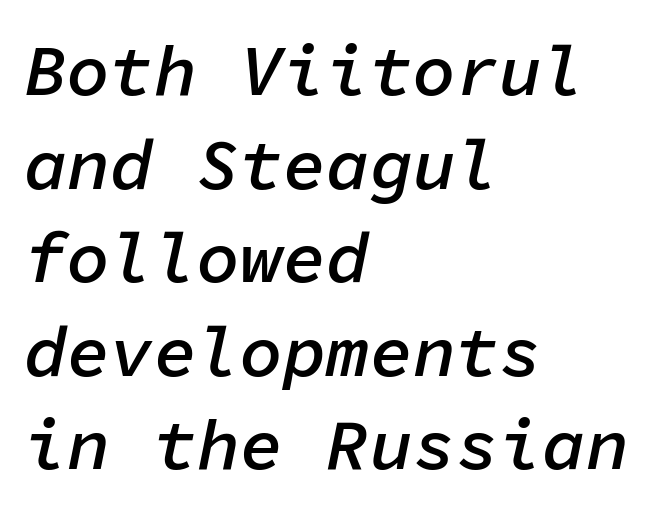
Bare-footed words on every line. Slant detected: the letters are inclined. The face used here is monospaced, like something from a code editor. The glyphs have the mass of a demibold cut, below bold. The rag falls on the right side of this text block.
